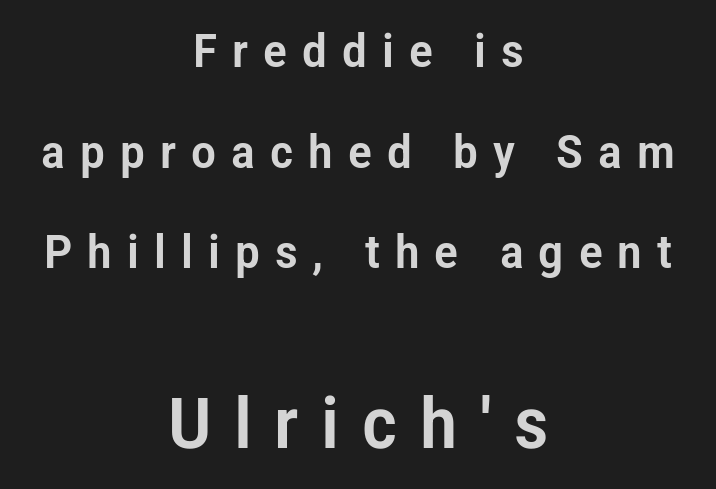
The image shows 71 px condensed sans-serif type, upright; set centered, loose line spacing (2.14x), unusually wide letter spacing (+0.32 em), not underlined; the second (bottom) block is 1.51x larger; low stroke contrast and a medium x-height.
